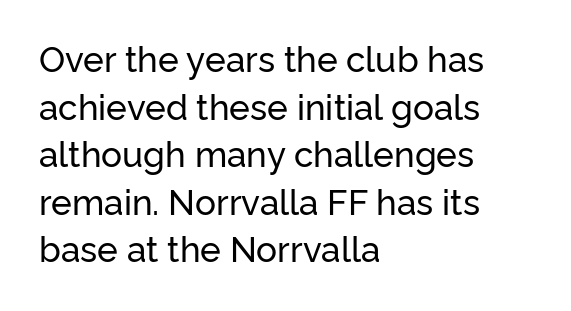
The image shows 35 px sans-serif type, upright; set left-aligned, normal line spacing (1.36x), normal letter spacing, not underlined; low stroke contrast and a medium x-height.
